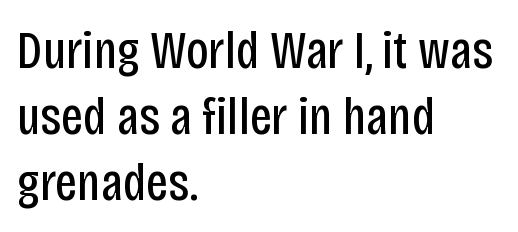
Posture: straight, roman, zero tilt. Think of a printed novel: that variable character pitch is what you see here. Just letters on the line, the space beneath them empty. The passage shown is typeset with a sans-serif family. Stroke mass is kept to a normal reading level or below. Short note: letters normally spaced.
